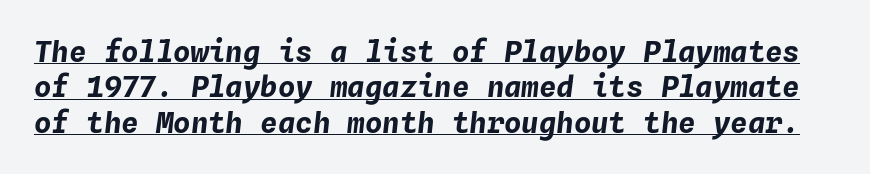
{"italic": "yes", "lean": "right", "slant_degrees": 4, "bold": "yes", "weight": "bold", "width": "normal", "stroke_contrast": "low", "x_height": "medium", "monospaced": "yes", "underline": "yes", "line_spacing_ratio": 1.22, "letter_spacing": "normal", "letter_spacing_em": 0.0, "glyph_px": 29}
